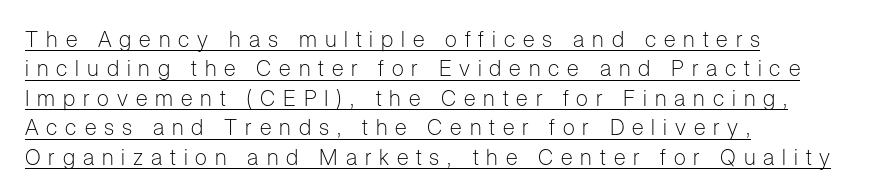
The image shows 22 px text type, upright; set left-aligned, normal line spacing (1.34x), unusually wide letter spacing (+0.36 em), underlined.
